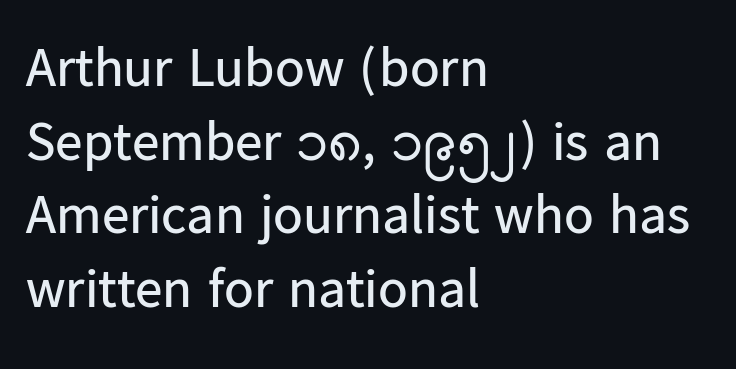
The image shows 55 px regular-weight sans-serif type, upright; set left-aligned, normal line spacing (1.34x), normal letter spacing, not underlined; low stroke contrast and a medium x-height.
